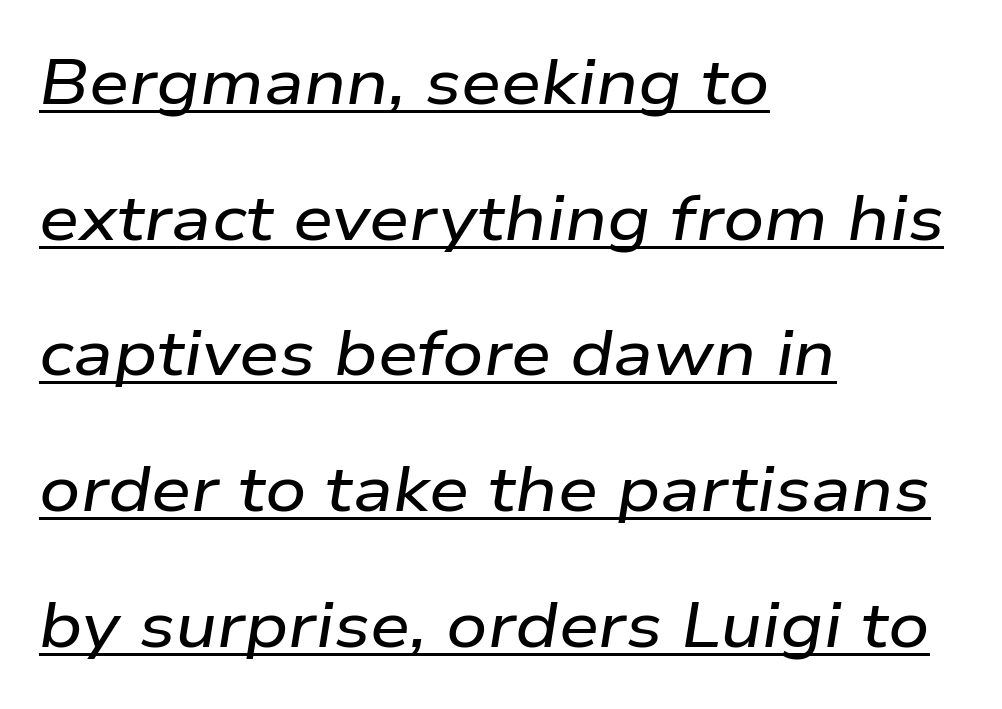
{"italic": "yes", "lean": "right", "slant_degrees": 9, "width": "wide", "stroke_contrast": "low", "x_height": "medium", "monospaced": "no", "underline": "yes", "align": "left", "line_spacing": "loose", "line_spacing_ratio": 2.12, "letter_spacing": "normal", "letter_spacing_em": 0.0, "glyph_px": 64}
